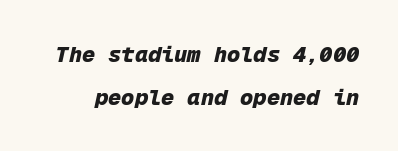
Q: Is the text bold? A: Yes.
Q: Is the text italic (slanted)? A: Yes, it leans right by about 12 degrees.
Q: Is the text underlined? A: No.
Q: Is the spacing between letters normal or unusually wide? A: Normal.
Q: Is the spacing between lines tight, normal or loose? A: Loose.
